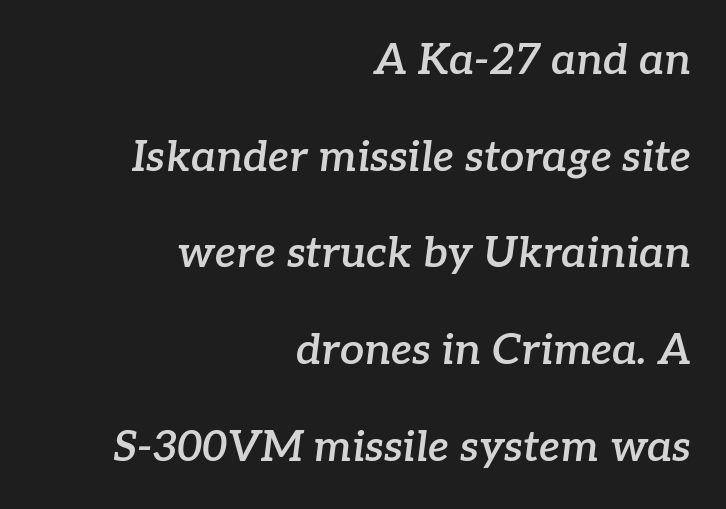
{"serif": "yes", "italic": "yes", "lean": "right", "slant_degrees": 7, "bold": "semi", "weight": "semibold", "width": "normal", "stroke_contrast": "low", "x_height": "medium", "monospaced": "no", "underline": "no", "align": "right", "line_spacing": "loose", "line_spacing_ratio": 2.25, "letter_spacing": "normal", "letter_spacing_em": 0.0, "glyph_px": 43}
